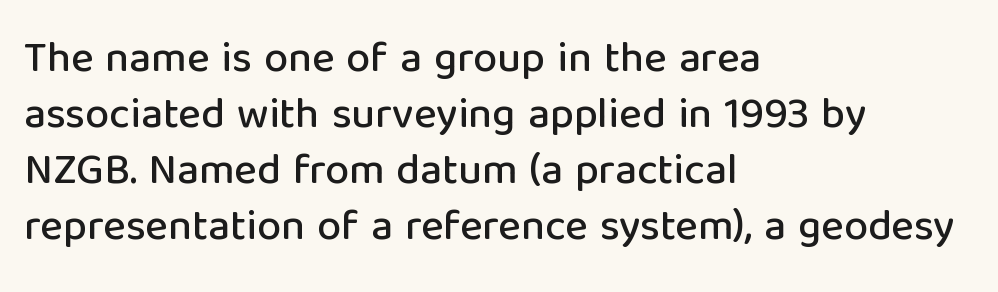
The image shows 43 px sans-serif type, upright; set left-aligned, normal line spacing (1.3x), normal letter spacing, not underlined; low stroke contrast and a medium x-height.
